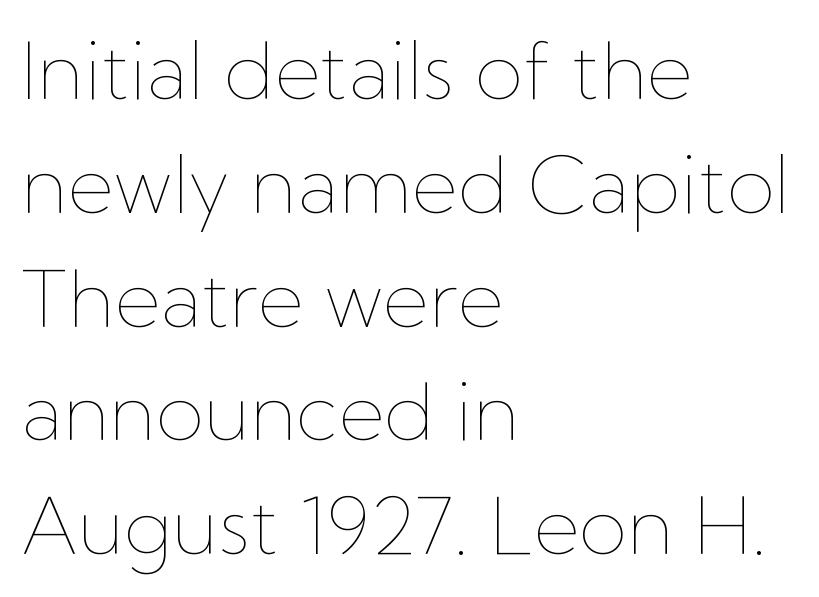
Q: Is the text bold? A: No.
Q: Is the text italic (slanted)? A: No, it is upright.
Q: Is the text underlined? A: No.
Q: How is the paragraph aligned? A: Left-aligned.
Q: Is the spacing between letters normal or unusually wide? A: Normal.
Q: Is the spacing between lines tight, normal or loose? A: Normal.
Q: Width (condensed, normal, or wide)? A: Normal.
Q: Stroke contrast? A: Low.
Q: x-height? A: Medium.
Q: Monospaced? A: No.
